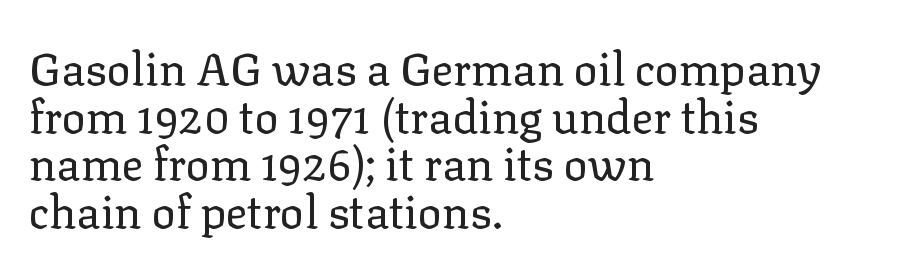
Reading down the block, your eye returns to a fixed left position each line. Glyph-to-glyph distance matches everyday printed text. Posture: upright roman. These lines are rendered in a variable-pitch font.
